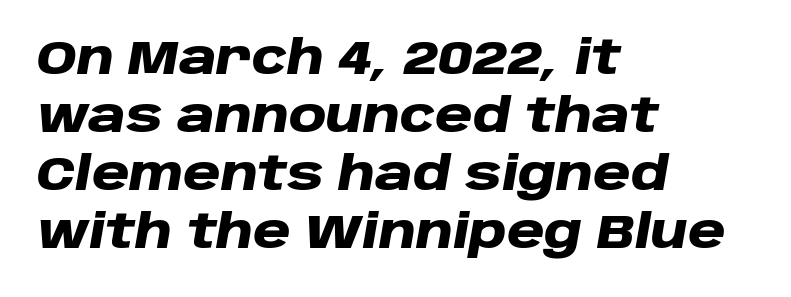
The image shows 46 px heavy, wide type, italic (leaning right); set left-aligned, normal line spacing (1.26x), normal letter spacing, not underlined; low stroke contrast and a large x-height.
